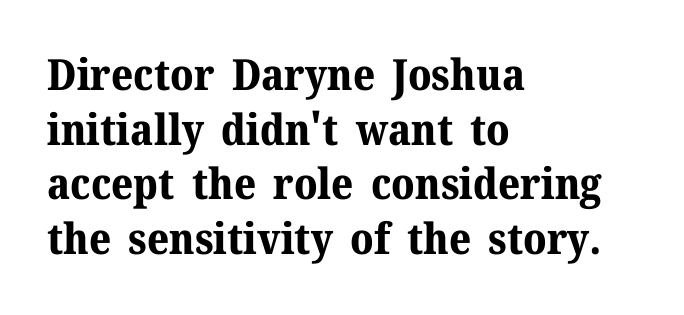
The image shows 43 px bold serif type, upright; set left-aligned, normal line spacing (1.27x), normal letter spacing, not underlined; medium stroke contrast and a medium x-height.
